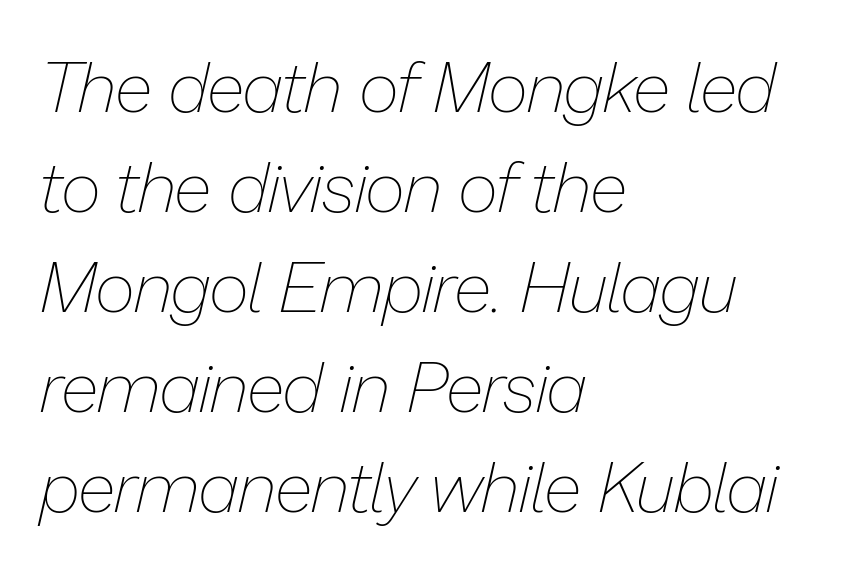
Q: Is the text bold? A: No.
Q: Is the text italic (slanted)? A: Yes, it leans right by about 13 degrees.
Q: Is the text underlined? A: No.
Q: How is the paragraph aligned? A: Left-aligned.
Q: Is the spacing between letters normal or unusually wide? A: Normal.
Q: Is the spacing between lines tight, normal or loose? A: Normal.
Q: Width (condensed, normal, or wide)? A: Normal.
Q: Stroke contrast? A: Low.
Q: x-height? A: Medium.
Q: Monospaced? A: No.
